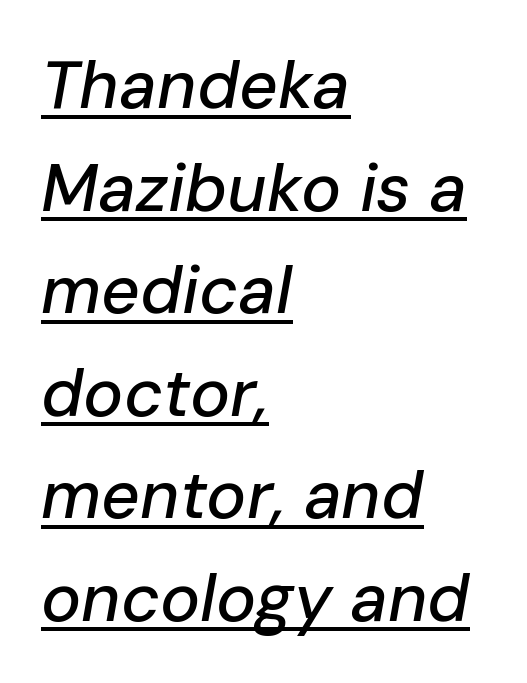
The image shows 67 px text type, italic (leaning right); set left-aligned, normal line spacing (1.53x), normal letter spacing, underlined; low stroke contrast and a medium x-height.
